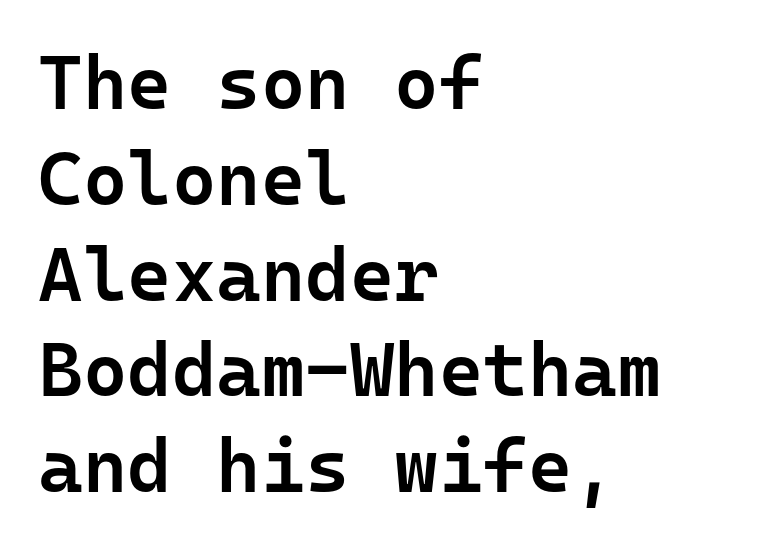
The image shows 76 px semibold sans-serif type, upright, monospaced; set left-aligned, normal line spacing (1.26x), normal letter spacing, not underlined; low stroke contrast and a medium x-height.
